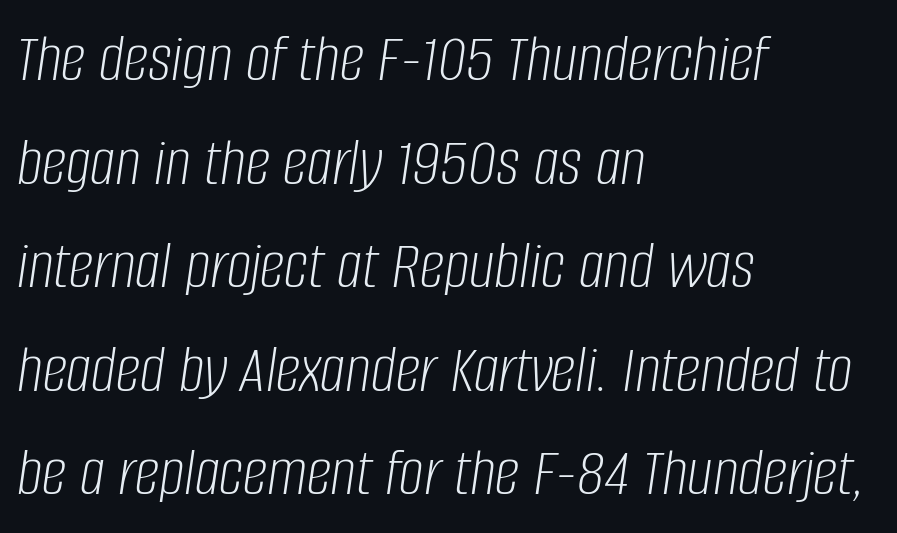
The image shows 70 px light, condensed type, italic (leaning right); set left-aligned, normal line spacing (1.48x), normal letter spacing, not underlined; low stroke contrast and a large x-height.
